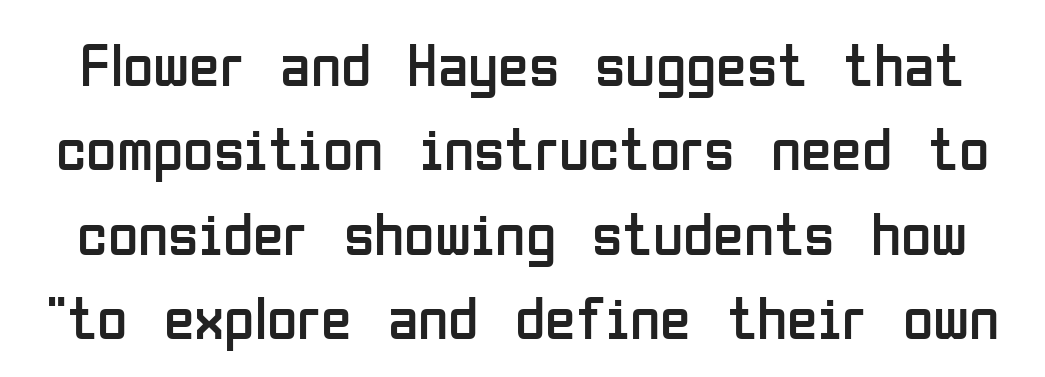
The image shows 62 px regular-weight, condensed sans-serif type, upright; set normal line spacing (1.36x), normal letter spacing, not underlined; low stroke contrast and a medium x-height.
